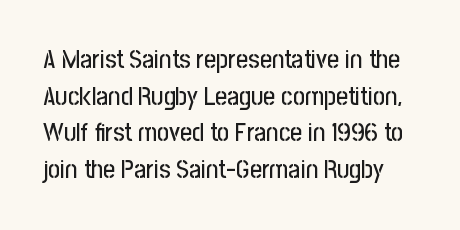
Q: Is the text italic (slanted)? A: No, it is upright.
Q: Is the text underlined? A: No.
Q: Is the spacing between letters normal or unusually wide? A: Normal.
Q: Is the spacing between lines tight, normal or loose? A: Normal.
